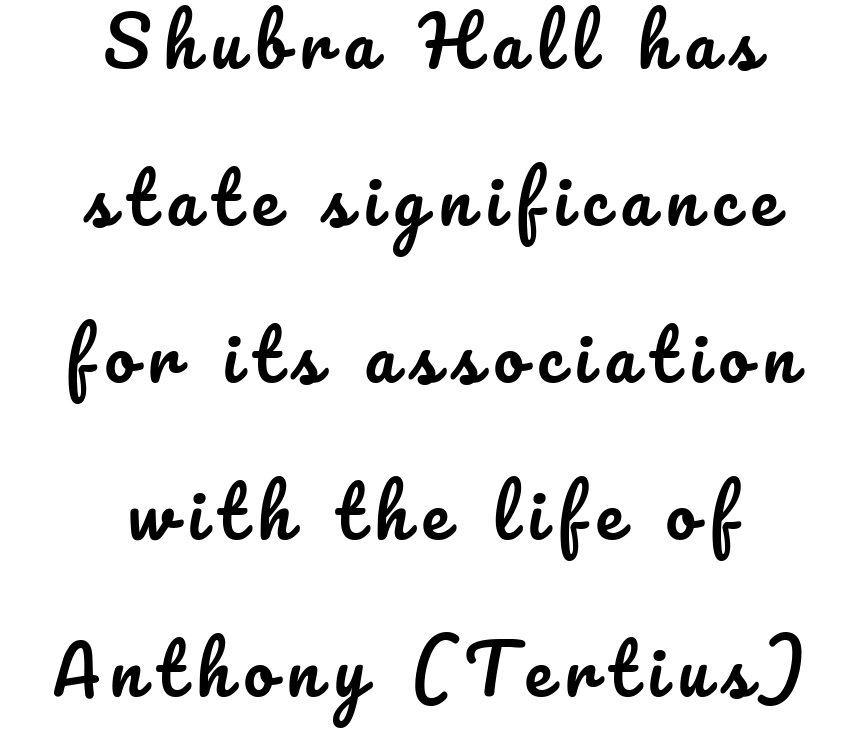
The image shows 68 px text type; set centered, loose line spacing (2.31x), not underlined; low stroke contrast and a small x-height.
